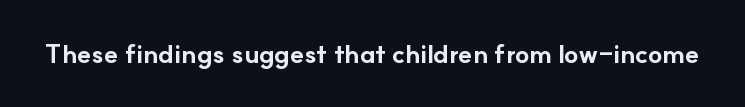
Q: Is the text bold? A: Yes.
Q: Is the text italic (slanted)? A: No, it is upright.
Q: Is the text underlined? A: No.
Q: Is the spacing between letters normal or unusually wide? A: Normal.
